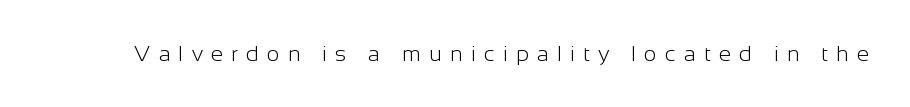
Q: Is the text bold? A: No.
Q: Is the text italic (slanted)? A: No, it is upright.
Q: Is the text underlined? A: No.
Q: Is the spacing between letters normal or unusually wide? A: Unusually wide.
